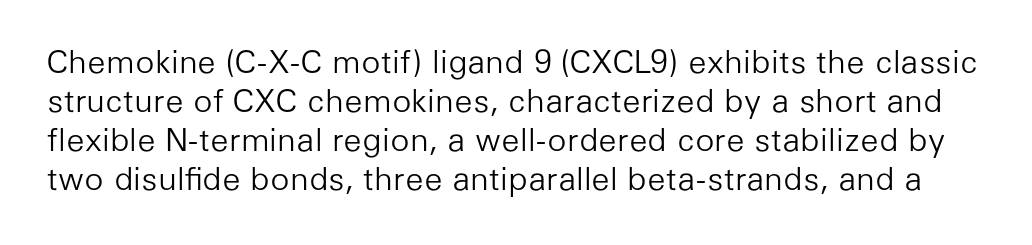
The image shows 32 px light sans-serif type, upright; set line spacing 1.22x, normal letter spacing, not underlined; low stroke contrast and a medium x-height.
